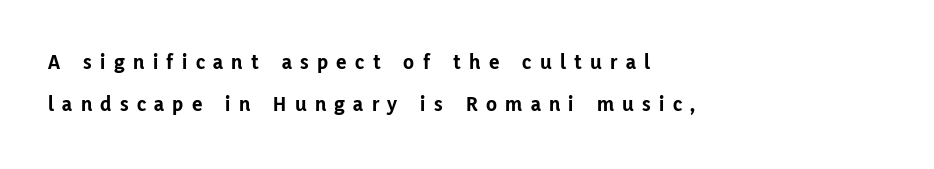
Q: Is the text bold? A: Yes.
Q: Is the text italic (slanted)? A: No, it is upright.
Q: Is the text underlined? A: No.
Q: How is the paragraph aligned? A: Left-aligned.
Q: Is the spacing between letters normal or unusually wide? A: Unusually wide.
Q: Is the spacing between lines tight, normal or loose? A: Loose.
